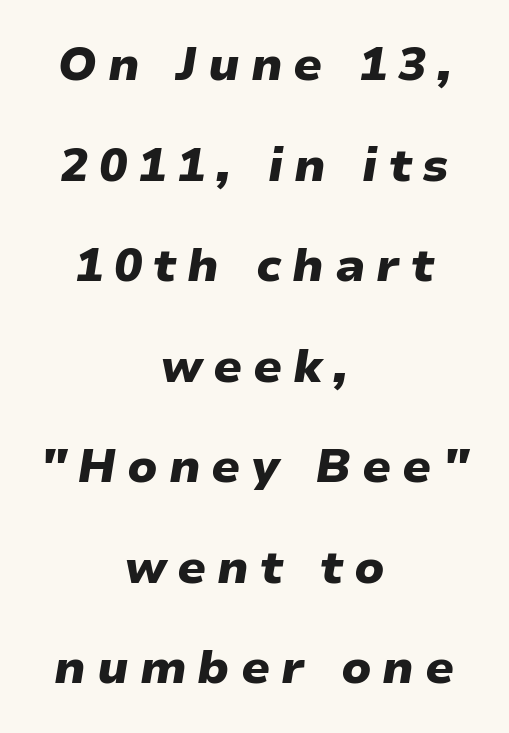
Q: Is the text bold? A: Yes.
Q: Is the text italic (slanted)? A: Yes, it leans right by about 9 degrees.
Q: Is the text underlined? A: No.
Q: How is the paragraph aligned? A: Centered.
Q: Is the spacing between letters normal or unusually wide? A: Unusually wide.
Q: Is the spacing between lines tight, normal or loose? A: Loose.
Q: Width (condensed, normal, or wide)? A: Normal.
Q: Stroke contrast? A: Low.
Q: x-height? A: Medium.
Q: Monospaced? A: No.
